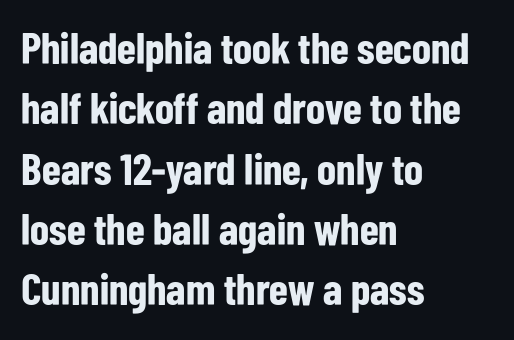
This sample has the flowing, uneven cadence of proportional lettering. Letterform terminals end flat and unadorned throughout the passage. Reading down the block, your eye returns to a fixed left position each line. A typesetter would call this leading conventional body-copy spacing. Lines of text with bare space underneath.
